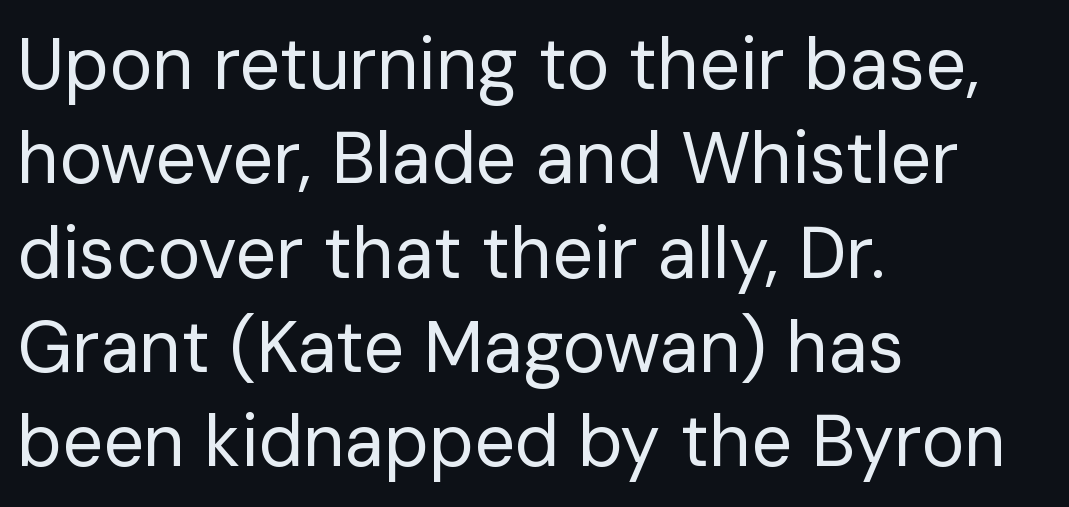
Decoration check: the copy has no underline. The face looks like a standard text weight, possibly lighter. Characters follow at the spacing the type designer built in. Line spacing here is normal. Type style note: lacks serifs.
